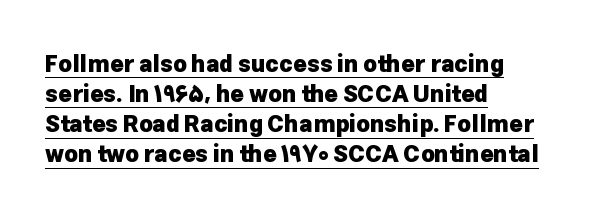
The image shows 23 px bold type, upright; set left-aligned, normal line spacing (1.31x), normal letter spacing, underlined.
